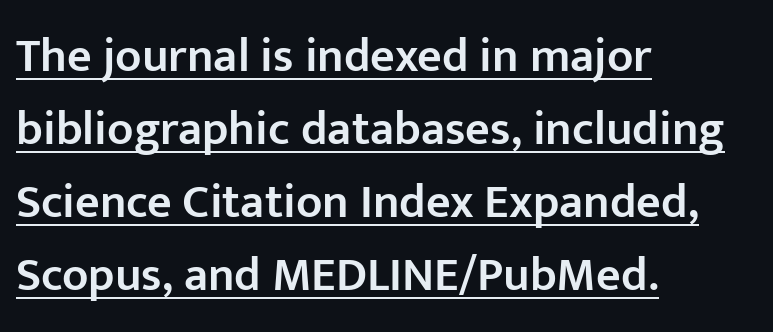
{"serif": "no", "italic": "no", "bold": "semi", "weight": "semibold", "width": "normal", "stroke_contrast": "low", "x_height": "medium", "monospaced": "no", "underline": "yes", "align": "left", "line_spacing": "normal", "line_spacing_ratio": 1.52, "letter_spacing": "normal", "letter_spacing_em": 0.0, "glyph_px": 48}
